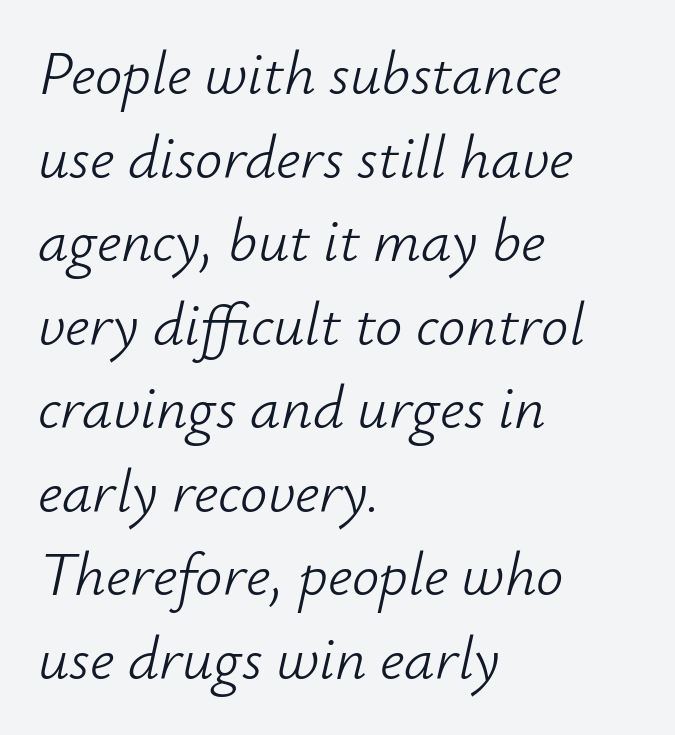
The image shows 61 px light type, italic (leaning right); set left-aligned, normal line spacing (1.37x), normal letter spacing, not underlined; low stroke contrast and a small x-height.
